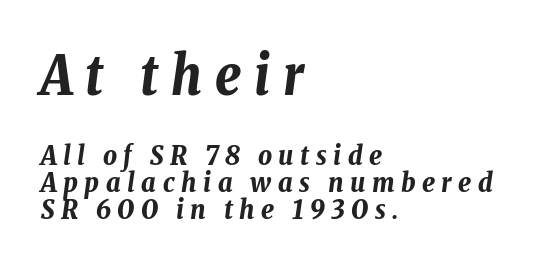
Students, observe: this is what under-led, compact text looks like. Observe the wide spacing: letters keep a clear distance from each other. The ragged edge is on the right, which tells us the setting is flush left. Think of a printed novel: that variable character pitch is what you see here. Its strokes are broad and dark, the hallmark of bold type. Glance below the letters and you will spot only blank space.
